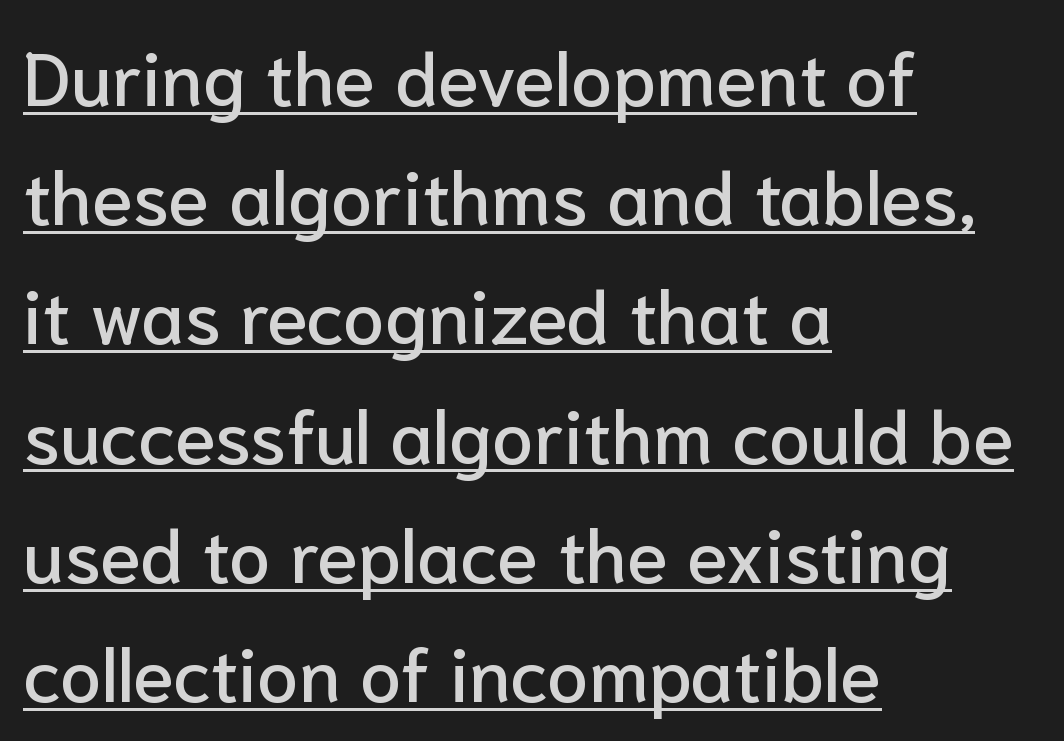
This sample keeps an unexceptional amount of space between lines. Here the designer chose a conventional face with non-uniform glyph widths. Caption: lettering with a line underneath. In CSS terms this would be text-align: left. Posture: upright roman. The passage shown has conventional tracking throughout.
